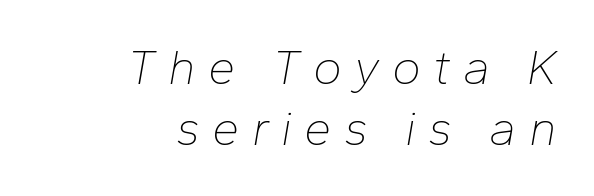
Q: Is the text bold? A: No.
Q: Is the text italic (slanted)? A: Yes, it leans right by about 10 degrees.
Q: Is the text underlined? A: No.
Q: How is the paragraph aligned? A: Right-aligned.
Q: Is the spacing between letters normal or unusually wide? A: Unusually wide.
Q: Is the spacing between lines tight, normal or loose? A: Normal.
Q: Width (condensed, normal, or wide)? A: Normal.
Q: Stroke contrast? A: Low.
Q: x-height? A: Medium.
Q: Monospaced? A: No.
